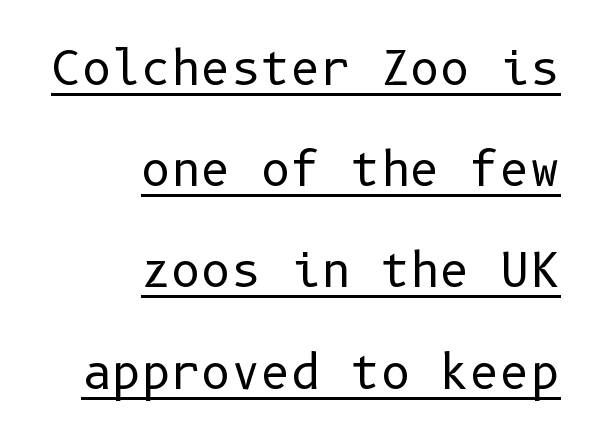
{"serif": "no", "italic": "no", "bold": "no", "weight": "regular", "width": "normal", "stroke_contrast": "low", "x_height": "medium", "underline": "yes", "align": "right", "line_spacing": "loose", "line_spacing_ratio": 2.2, "letter_spacing": "normal", "letter_spacing_em": 0.0, "glyph_px": 46}
